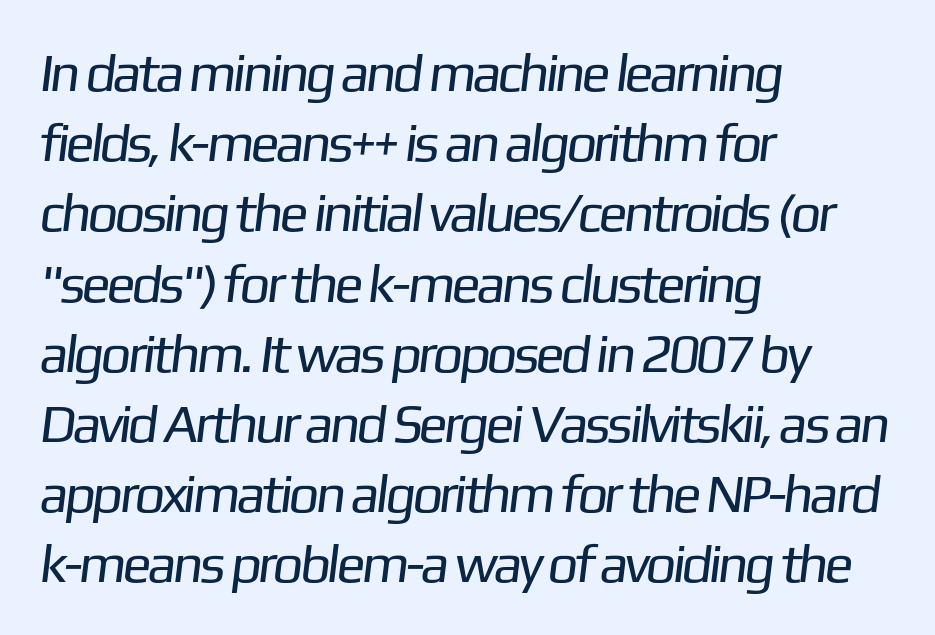
Q: Is the text bold? A: No.
Q: Is the typeface a serif or a sans-serif typeface? A: Sans-serif.
Q: Is the text underlined? A: No.
Q: How is the paragraph aligned? A: Left-aligned.
Q: Is the spacing between letters normal or unusually wide? A: Normal.
Q: Is the spacing between lines tight, normal or loose? A: Normal.
Q: Width (condensed, normal, or wide)? A: Normal.
Q: Stroke contrast? A: Low.
Q: x-height? A: Medium.
Q: Monospaced? A: No.
